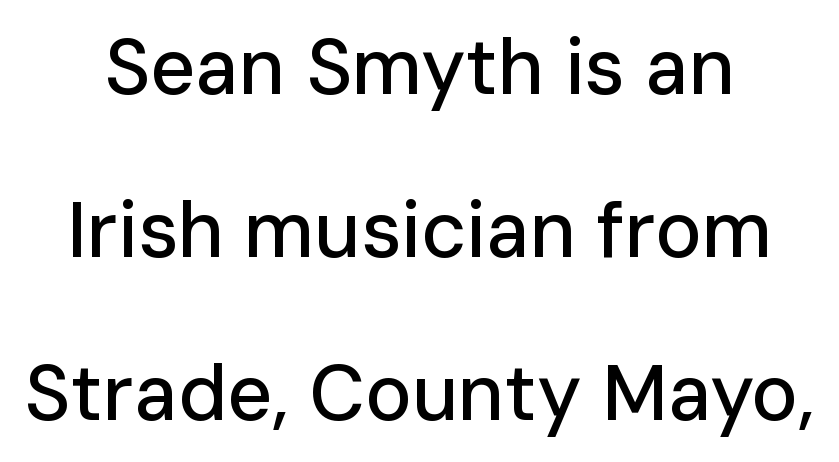
The image shows 78 px sans-serif type, upright; set centered, loose line spacing (2.09x), normal letter spacing, not underlined; low stroke contrast and a medium x-height.
